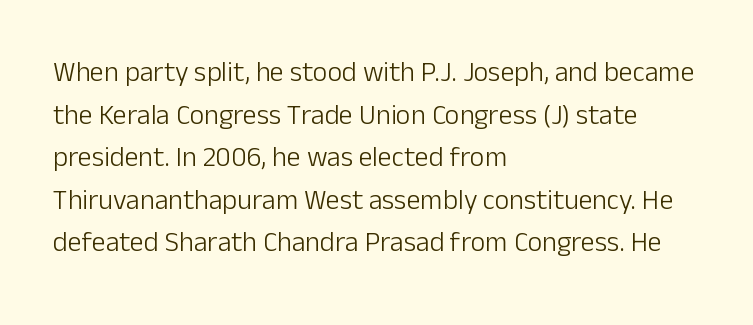
Q: Is the text bold? A: No.
Q: Is the text italic (slanted)? A: No, it is upright.
Q: Is the typeface a serif or a sans-serif typeface? A: Sans-serif.
Q: Is the text underlined? A: No.
Q: How is the paragraph aligned? A: Left-aligned.
Q: Is the spacing between letters normal or unusually wide? A: Normal.
Q: Is the spacing between lines tight, normal or loose? A: Normal.
Q: Width (condensed, normal, or wide)? A: Normal.
Q: Stroke contrast? A: Low.
Q: x-height? A: Medium.
Q: Monospaced? A: No.
